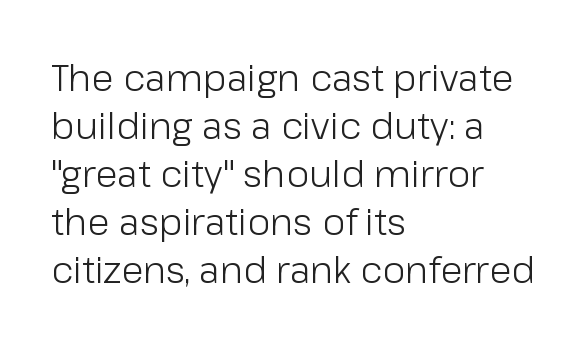
Q: Is the text bold? A: No.
Q: Is the text italic (slanted)? A: No, it is upright.
Q: Is the typeface a serif or a sans-serif typeface? A: Sans-serif.
Q: Is the text underlined? A: No.
Q: How is the paragraph aligned? A: Left-aligned.
Q: Is the spacing between letters normal or unusually wide? A: Normal.
Q: Is the spacing between lines tight, normal or loose? A: Normal.
Q: Width (condensed, normal, or wide)? A: Normal.
Q: Stroke contrast? A: Low.
Q: x-height? A: Medium.
Q: Monospaced? A: No.
